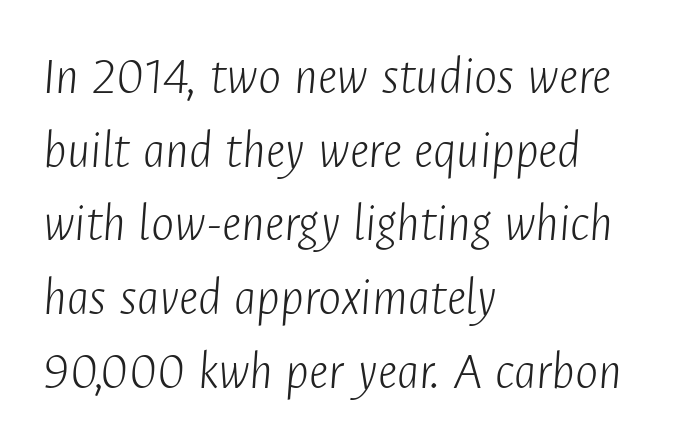
Q: Is the text bold? A: No.
Q: Is the text italic (slanted)? A: Yes, it leans right by about 4 degrees.
Q: Is the text underlined? A: No.
Q: How is the paragraph aligned? A: Left-aligned.
Q: Is the spacing between letters normal or unusually wide? A: Normal.
Q: Is the spacing between lines tight, normal or loose? A: Normal.
Q: Width (condensed, normal, or wide)? A: Condensed.
Q: Stroke contrast? A: Low.
Q: x-height? A: Medium.
Q: Monospaced? A: No.
